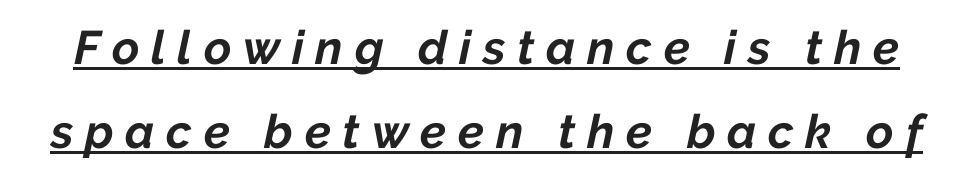
The image shows 47 px bold type, italic (leaning right); set line spacing 1.79x, unusually wide letter spacing (+0.25 em), underlined; low stroke contrast and a medium x-height.
